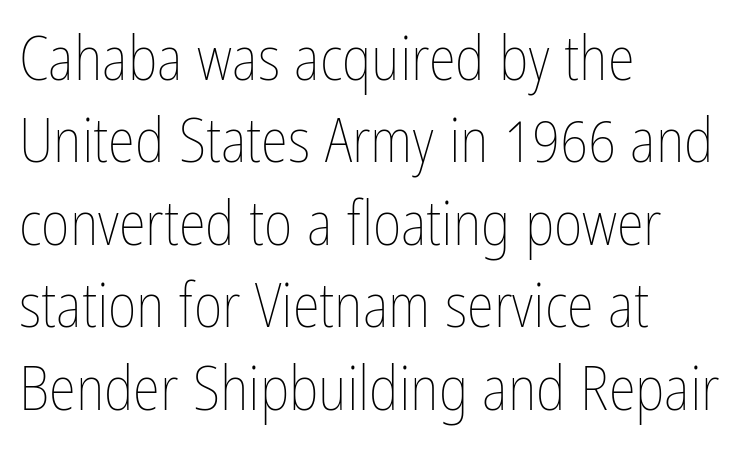
The image shows 62 px thin, condensed type, upright; set left-aligned, normal line spacing (1.33x), normal letter spacing, not underlined; low stroke contrast and a medium x-height.
